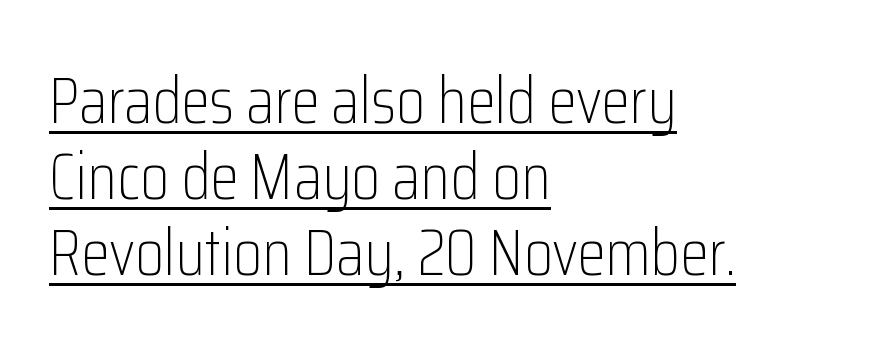
{"serif": "no", "italic": "no", "bold": "no", "weight": "light", "width": "condensed", "stroke_contrast": "low", "x_height": "medium", "monospaced": "no", "underline": "yes", "align": "left", "line_spacing_ratio": 1.17, "letter_spacing": "normal", "letter_spacing_em": 0.0, "glyph_px": 65}
